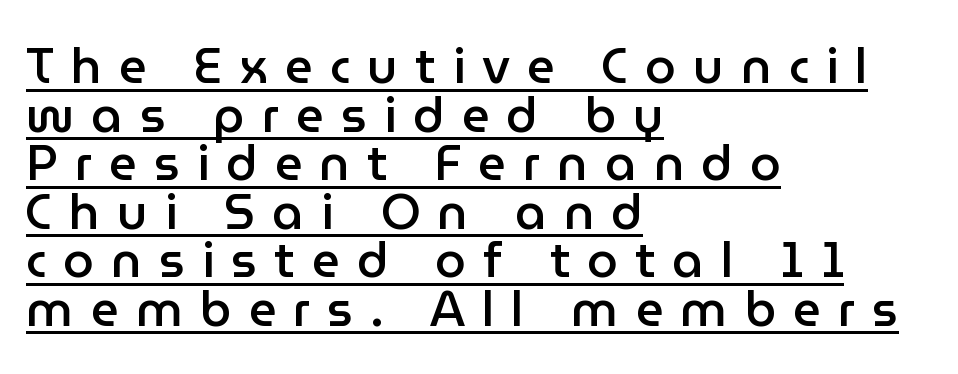
The image shows 49 px semibold sans-serif type, upright; set left-aligned, tight line spacing (0.99x), unusually wide letter spacing (+0.35 em), underlined; low stroke contrast and a medium x-height.
